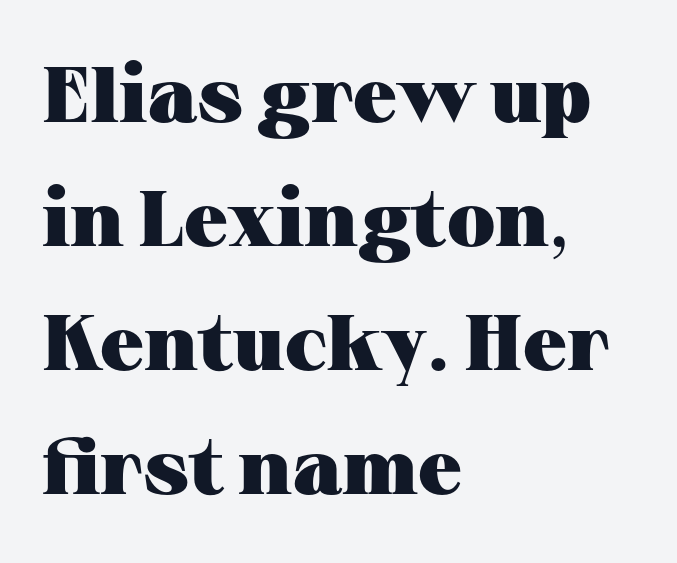
Rendered with straight, roman letterforms. The passage shown stacks its lines at a standard gap. The setting favours the left margin, as ordinary paragraphs usually do. Summary of weight: heavy, a full bold. The characters display serif detailing at their extremities.
